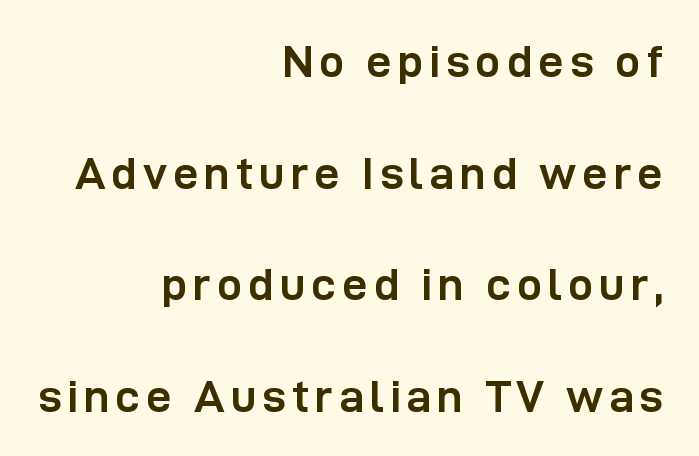
The passage shown is typeset with a sans-serif family. Leading: increased. The setting favours the right margin, as signatures and pull-quotes sometimes do. How heavy is the stroke? Heavy — this is a bold.
